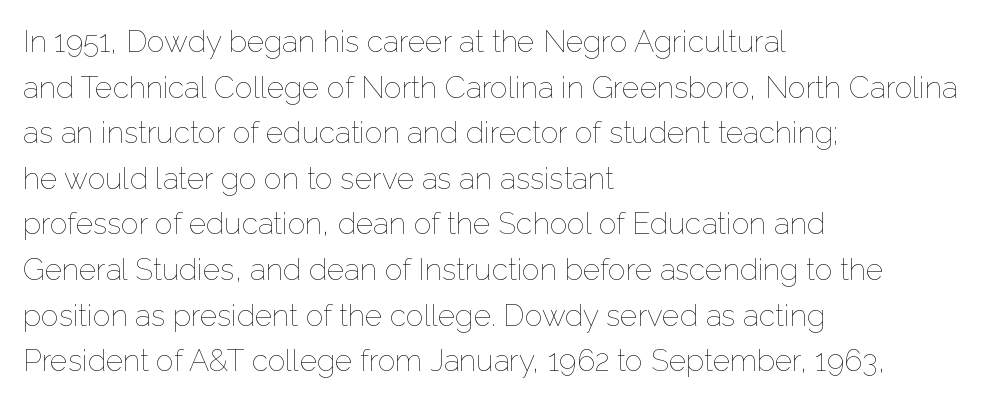
{"italic": "no", "bold": "no", "weight": "thin", "width": "normal", "stroke_contrast": "low", "x_height": "medium", "monospaced": "no", "underline": "no", "align": "left", "line_spacing": "normal", "line_spacing_ratio": 1.52, "letter_spacing": "normal", "letter_spacing_em": 0.0, "glyph_px": 30}
